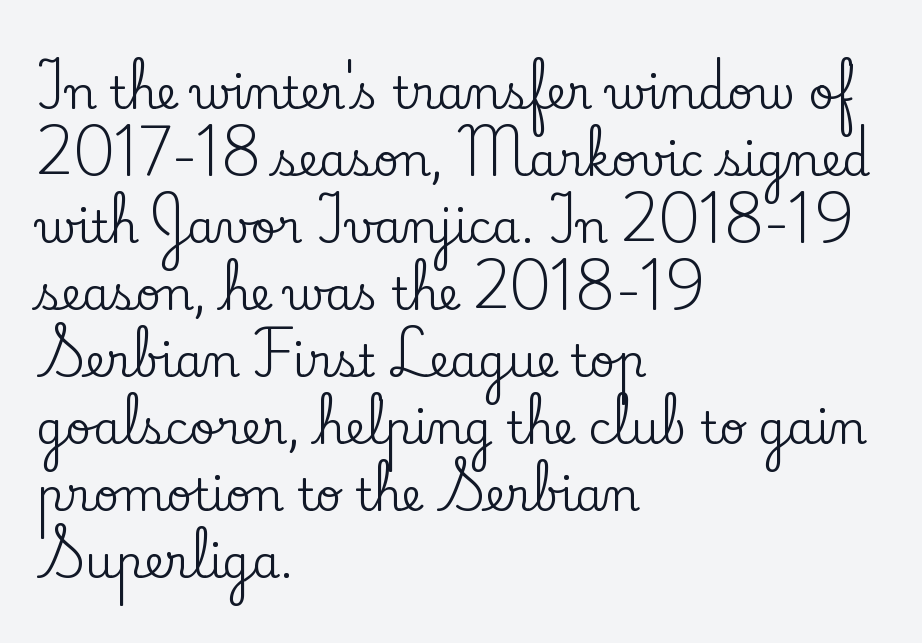
{"serif": "yes", "italic": "no", "width": "normal", "stroke_contrast": "low", "x_height": "small", "monospaced": "no", "underline": "no", "align": "left", "line_spacing": "normal", "line_spacing_ratio": 1.49, "letter_spacing": "normal", "letter_spacing_em": 0.0, "glyph_px": 45}
